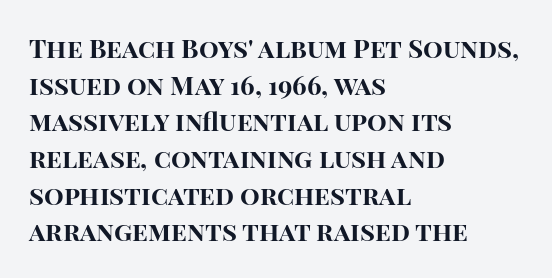
{"italic": "no", "bold": "yes", "underline": "no", "align": "left", "line_spacing": "normal", "line_spacing_ratio": 1.41, "letter_spacing": "normal", "letter_spacing_em": 0.0, "glyph_px": 26}
